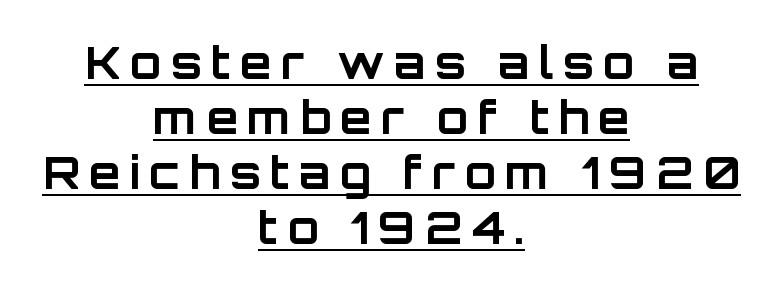
Honestly, the underline is the first thing you notice here. Both edges are ragged and mirror each other, which tells us the setting is centered. The passage shown is emphatically bold. The characters display no serif detailing; their extremities are plain. Each letter keeps its own natural width here, so spacing adapts to shape. Spacing between characters has been opened up far beyond the box default.
